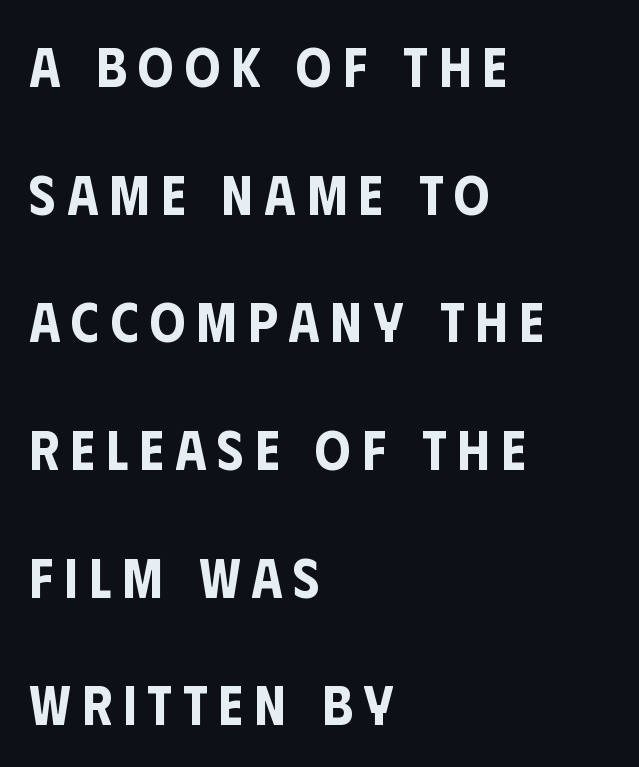
Q: Is the text italic (slanted)? A: No, it is upright.
Q: Is the typeface a serif or a sans-serif typeface? A: Sans-serif.
Q: Is the text underlined? A: No.
Q: How is the paragraph aligned? A: Left-aligned.
Q: Is the spacing between letters normal or unusually wide? A: Unusually wide.
Q: Is the spacing between lines tight, normal or loose? A: Loose.
Q: Width (condensed, normal, or wide)? A: Condensed.
Q: Stroke contrast? A: Low.
Q: x-height? A: Large.
Q: Monospaced? A: No.
